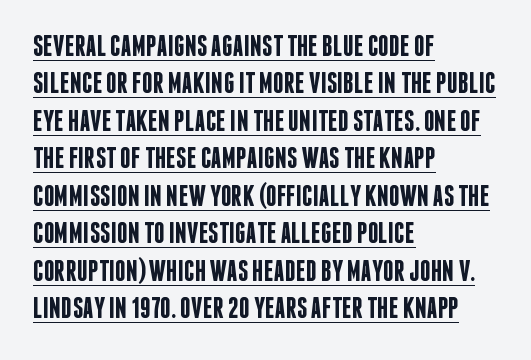
{"serif": "no", "italic": "no", "bold": "semi", "weight": "semibold", "width": "condensed", "stroke_contrast": "low", "x_height": "large", "monospaced": "no", "underline": "yes", "align": "left", "line_spacing": "normal", "line_spacing_ratio": 1.25, "letter_spacing": "normal", "letter_spacing_em": 0.0, "glyph_px": 30}
